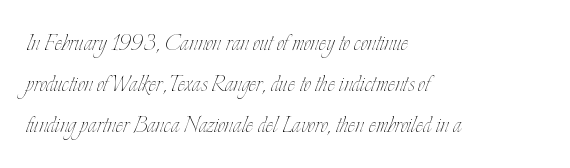
Q: Is the text bold? A: No.
Q: Is the text italic (slanted)? A: Yes.
Q: Is the text underlined? A: No.
Q: How is the paragraph aligned? A: Left-aligned.
Q: Is the spacing between letters normal or unusually wide? A: Normal.
Q: Is the spacing between lines tight, normal or loose? A: Normal.
Q: Width (condensed, normal, or wide)? A: Condensed.
Q: Stroke contrast? A: Low.
Q: x-height? A: Small.
Q: Monospaced? A: No.
